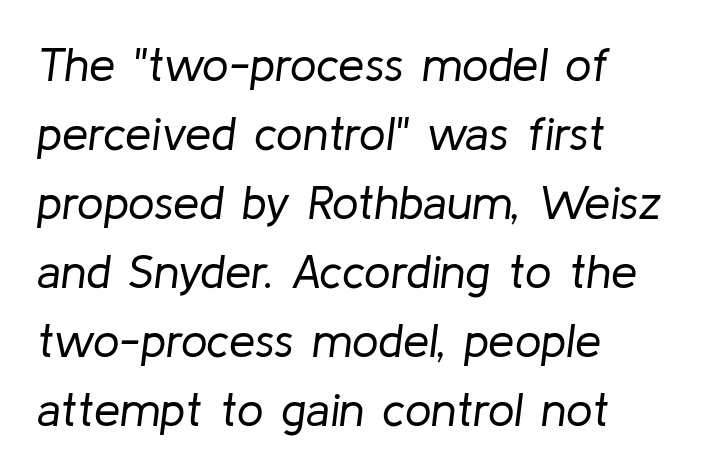
The image shows 47 px regular-weight type, italic (leaning right); set left-aligned, normal line spacing (1.47x), normal letter spacing, not underlined; low stroke contrast and a medium x-height.
